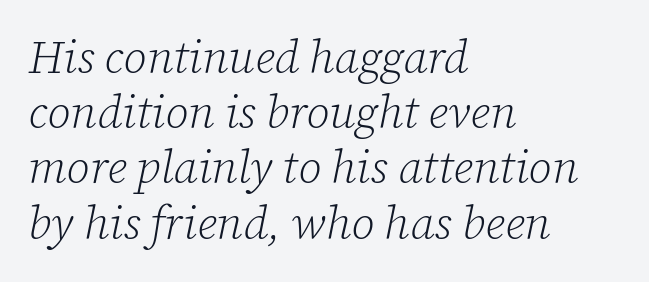
{"serif": "yes", "italic": "yes", "lean": "right", "slant_degrees": 12, "bold": "no", "weight": "light", "width": "normal", "stroke_contrast": "low", "x_height": "medium", "monospaced": "no", "underline": "no", "align": "left", "line_spacing_ratio": 1.2, "letter_spacing": "normal", "letter_spacing_em": 0.0, "glyph_px": 46}
